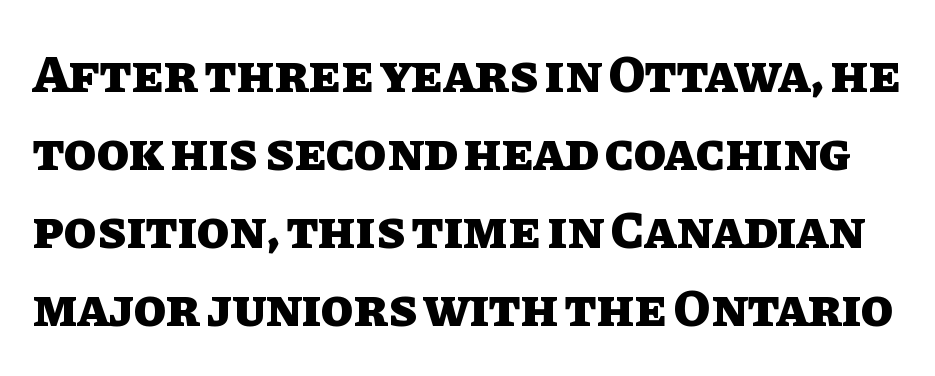
{"italic": "no", "bold": "yes", "weight": "heavy", "width": "normal", "stroke_contrast": "low", "x_height": "large", "monospaced": "no", "underline": "no", "line_spacing": "normal", "line_spacing_ratio": 1.47, "letter_spacing": "normal", "letter_spacing_em": 0.0, "glyph_px": 53}
